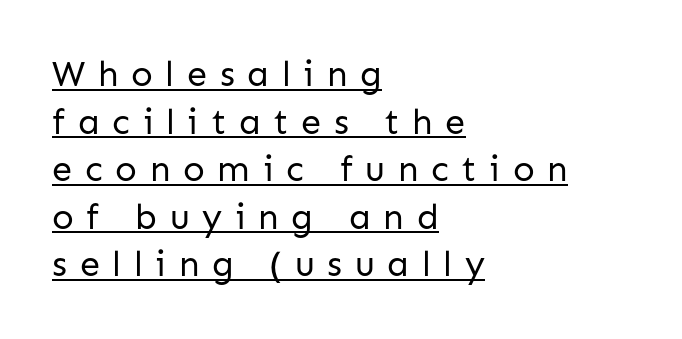
The passage shown is not bold in any degree. A student would call this left alignment; a typographer would say flush left, rag right. The rendering shows plain stroke endings on the letterforms — a sans-serif design. Every character sits straight up, as roman type does. Character widths vary here, with narrow letters taking less room than wide ones. Leading matches the norm, producing a regular column.
